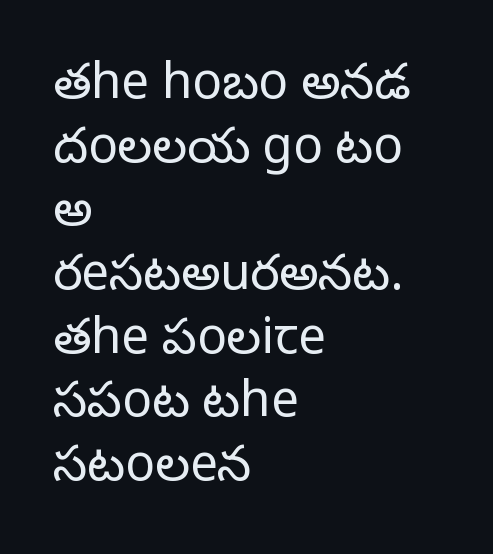
Q: Is the text bold? A: No.
Q: Is the text italic (slanted)? A: No, it is upright.
Q: Is the typeface a serif or a sans-serif typeface? A: Sans-serif.
Q: Is the text underlined? A: No.
Q: How is the paragraph aligned? A: Left-aligned.
Q: Is the spacing between letters normal or unusually wide? A: Normal.
Q: Is the spacing between lines tight, normal or loose? A: Normal.
Q: Width (condensed, normal, or wide)? A: Normal.
Q: Stroke contrast? A: Low.
Q: x-height? A: Medium.
Q: Monospaced? A: No.
